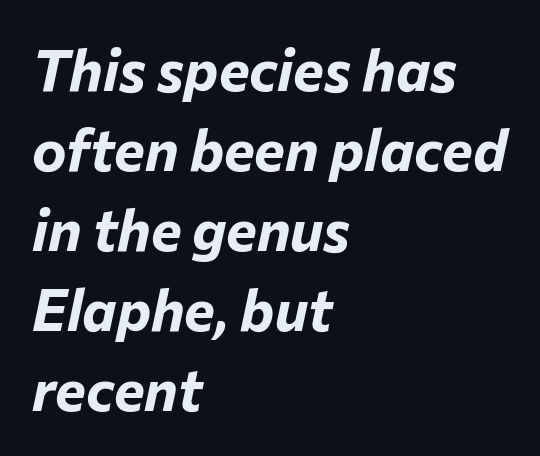
{"italic": "yes", "lean": "right", "slant_degrees": 12, "bold": "yes", "weight": "bold", "width": "normal", "stroke_contrast": "low", "x_height": "medium", "monospaced": "no", "underline": "no", "align": "left", "line_spacing": "normal", "line_spacing_ratio": 1.38, "letter_spacing": "normal", "letter_spacing_em": 0.0, "glyph_px": 58}
